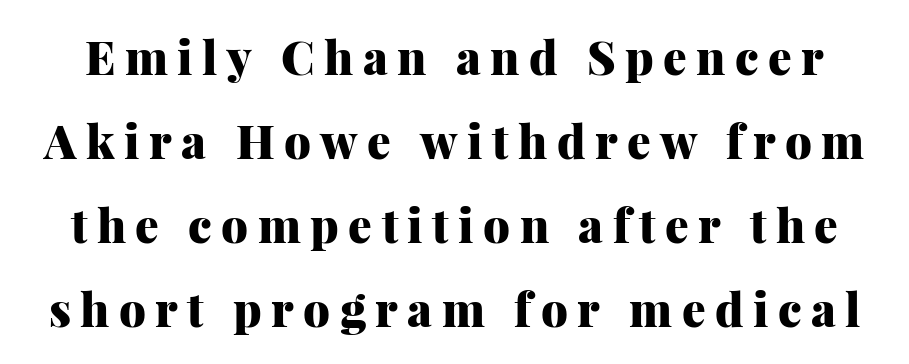
The image shows 47 px heavy serif type, upright; set line spacing 1.79x, unusually wide letter spacing (+0.2 em), not underlined; medium stroke contrast and a medium x-height.
